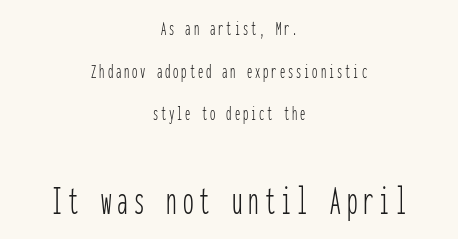
{"serif": "no", "italic": "no", "bold": "no", "weight": "thin", "width": "condensed", "stroke_contrast": "low", "x_height": "medium", "monospaced": "yes", "underline": "no", "align": "center", "line_spacing": "loose", "line_spacing_ratio": 2.03, "larger_block": "second", "size_ratio": 2.0, "glyph_px": 42}
